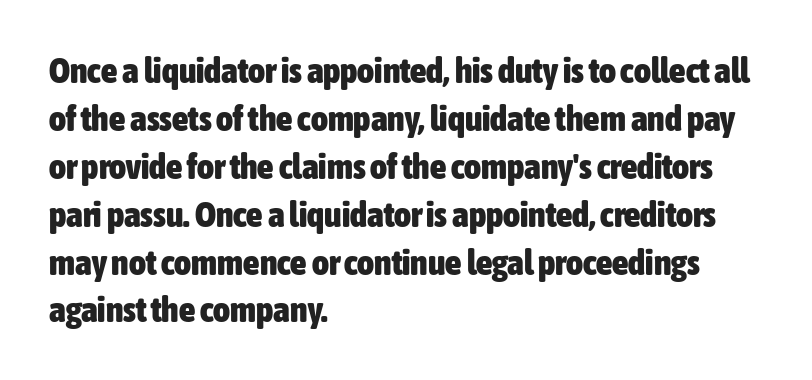
{"serif": "no", "italic": "no", "bold": "yes", "weight": "heavy", "width": "condensed", "stroke_contrast": "low", "x_height": "medium", "monospaced": "no", "underline": "no", "align": "left", "line_spacing": "normal", "line_spacing_ratio": 1.33, "letter_spacing": "normal", "letter_spacing_em": 0.0, "glyph_px": 36}
